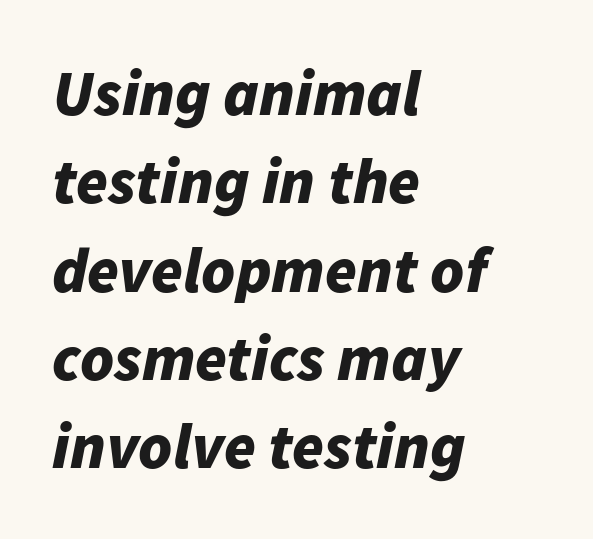
In terms of posture, this sample is oblique. The horizontal fit of the characters is conventional and even. What weight is shown? A full bold with thick strokes. Line spacing here is normal. This rendering features lettering with no underline. Every row of glyphs begins at an identical x-position on the left.
